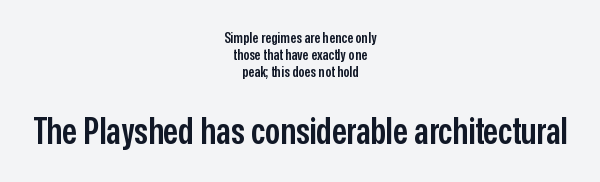
Q: Is the text bold? A: Semi-bold.
Q: Is the text italic (slanted)? A: No, it is upright.
Q: Is the typeface a serif or a sans-serif typeface? A: Sans-serif.
Q: Is the text underlined? A: No.
Q: How is the paragraph aligned? A: Centered.
Q: Is the spacing between letters normal or unusually wide? A: Normal.
Q: Is the spacing between lines tight, normal or loose? A: Tight.
Q: Which block of text is set in a larger size, the first (top) or the second (bottom)? A: The second (bottom) one.
Q: Width (condensed, normal, or wide)? A: Condensed.
Q: Stroke contrast? A: Low.
Q: x-height? A: Medium.
Q: Monospaced? A: No.
